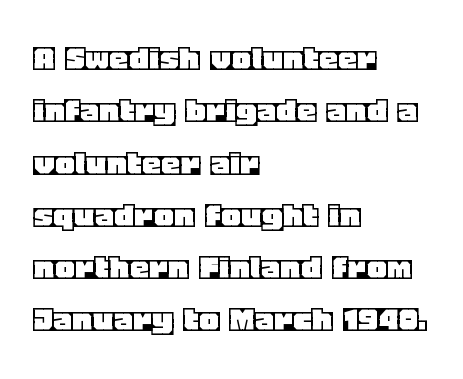
Q: Is the text italic (slanted)? A: No, it is upright.
Q: Is the text underlined? A: No.
Q: How is the paragraph aligned? A: Left-aligned.
Q: Is the spacing between letters normal or unusually wide? A: Normal.
Q: Is the spacing between lines tight, normal or loose? A: Normal.
Q: Width (condensed, normal, or wide)? A: Normal.
Q: x-height? A: Large.
Q: Monospaced? A: No.
